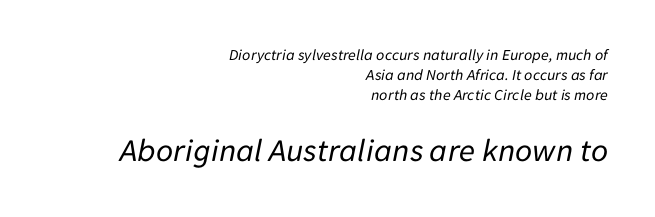
Each new line begins a customary step beneath the previous one. Compared with ordinary roman type, these characters are visibly tilted. The rendering uses natural spacing where letterforms have individual widths. Decoration check: the copy has no underline. The rendering keeps characters at their native spacing. Caption: face not bold, strokes unweighted.
